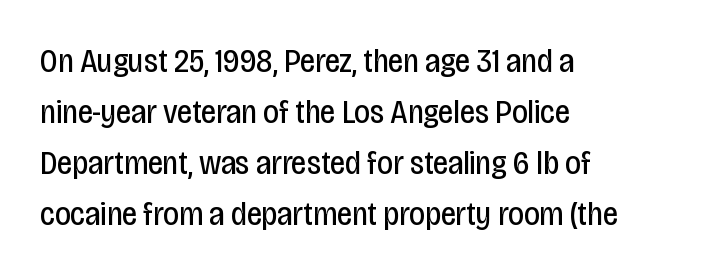
{"serif": "no", "italic": "no", "bold": "no", "weight": "regular", "width": "condensed", "stroke_contrast": "low", "x_height": "large", "monospaced": "no", "underline": "no", "align": "left", "line_spacing": "normal", "line_spacing_ratio": 1.5, "letter_spacing": "normal", "letter_spacing_em": 0.0, "glyph_px": 34}
